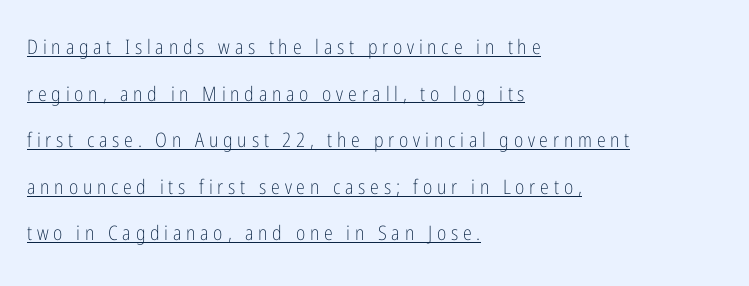
Q: Is the text bold? A: No.
Q: Is the text italic (slanted)? A: No, it is upright.
Q: Is the text underlined? A: Yes.
Q: How is the paragraph aligned? A: Left-aligned.
Q: Is the spacing between letters normal or unusually wide? A: Unusually wide.
Q: Is the spacing between lines tight, normal or loose? A: Loose.
